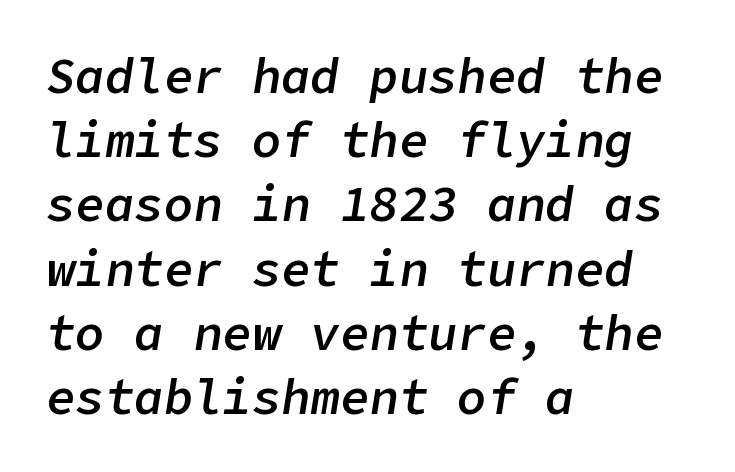
The passage shown is semibold, sitting just below true bold. Compared with typical paragraphs, the rows here are spaced about the same. Inter-character spacing is left at the font's built-in metrics. These lines are set flush left with a ragged right edge. Rendered with sloped, italic letterforms.
